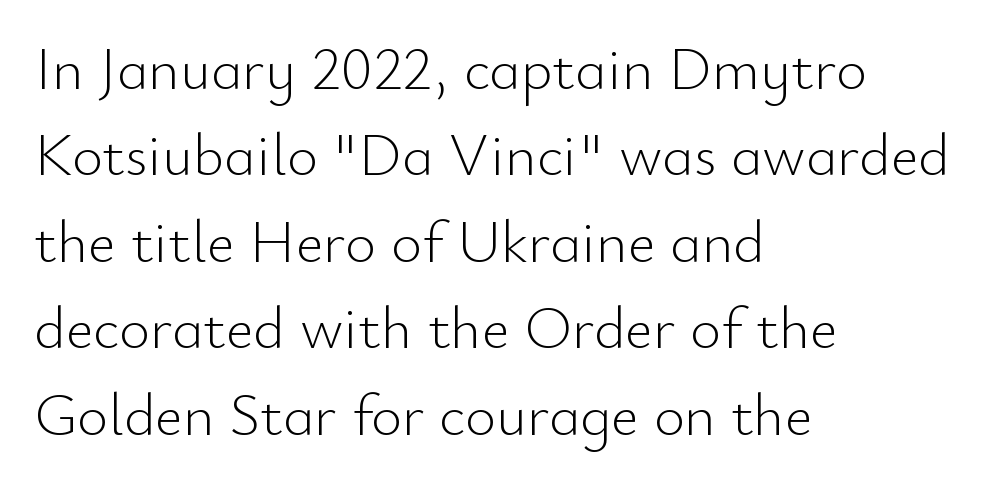
The image shows 60 px light sans-serif type, upright; set left-aligned, normal line spacing (1.44x), normal letter spacing, not underlined; low stroke contrast and a small x-height.
